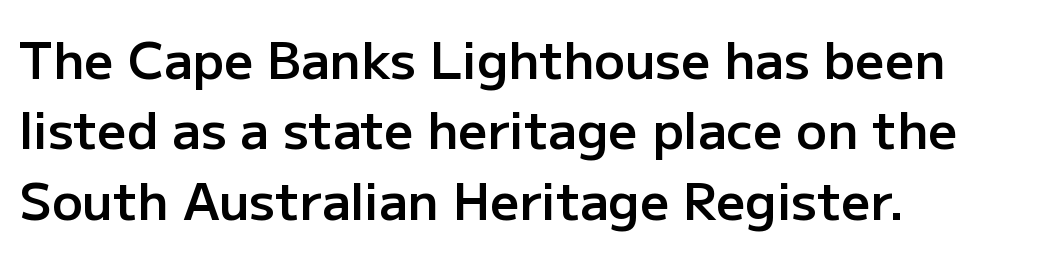
{"serif": "no", "italic": "no", "bold": "semi", "weight": "semibold", "width": "normal", "stroke_contrast": "low", "x_height": "medium", "monospaced": "no", "underline": "no", "align": "left", "line_spacing": "normal", "line_spacing_ratio": 1.38, "letter_spacing": "normal", "letter_spacing_em": 0.0, "glyph_px": 51}
